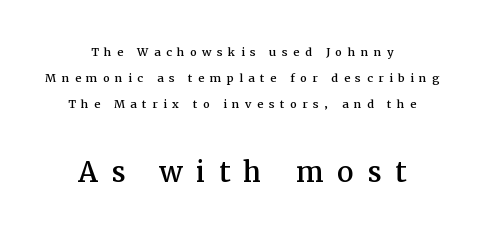
Q: Is the text italic (slanted)? A: No, it is upright.
Q: Is the typeface a serif or a sans-serif typeface? A: Serif.
Q: Is the text underlined? A: No.
Q: How is the paragraph aligned? A: Centered.
Q: Is the spacing between letters normal or unusually wide? A: Unusually wide.
Q: Which block of text is set in a larger size, the first (top) or the second (bottom)? A: The second (bottom) one.
Q: Width (condensed, normal, or wide)? A: Normal.
Q: Stroke contrast? A: Medium.
Q: x-height? A: Medium.
Q: Monospaced? A: No.
